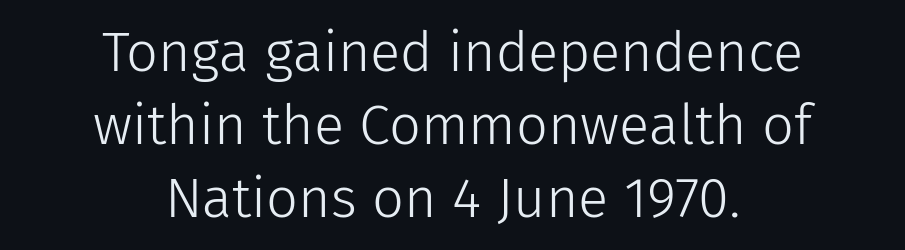
The image shows 56 px light sans-serif type, upright; set centered, normal line spacing (1.3x), normal letter spacing, not underlined; low stroke contrast and a medium x-height.
